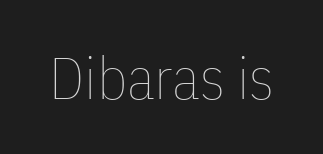
The letters advance in unequal steps, a hallmark of proportional type. A quiet, ordinary-to-light weight characterises the typeface. Glance below the letters and you will spot only blank space. How are the letters spaced? Ordinarily, with no added tracking. Tall strokes in this sample are plumb rather than angled.
